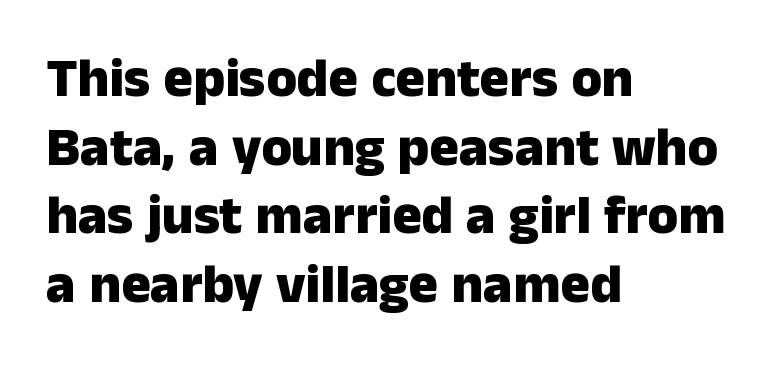
The image shows 55 px heavy sans-serif type, upright; set left-aligned, normal line spacing (1.25x), normal letter spacing, not underlined; low stroke contrast and a medium x-height.
